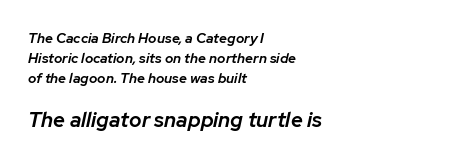
{"italic": "yes", "lean": "right", "slant_degrees": 12, "bold": "semi", "underline": "no", "align": "left", "line_spacing": "normal", "line_spacing_ratio": 1.44, "letter_spacing": "normal", "letter_spacing_em": 0.0, "larger_block": "second", "size_ratio": 1.5, "glyph_px": 21}
